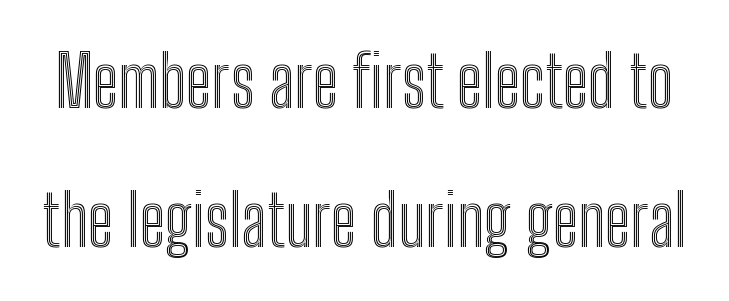
The image shows 70 px condensed type, upright; set loose line spacing (1.98x), normal letter spacing, not underlined; a medium x-height.
